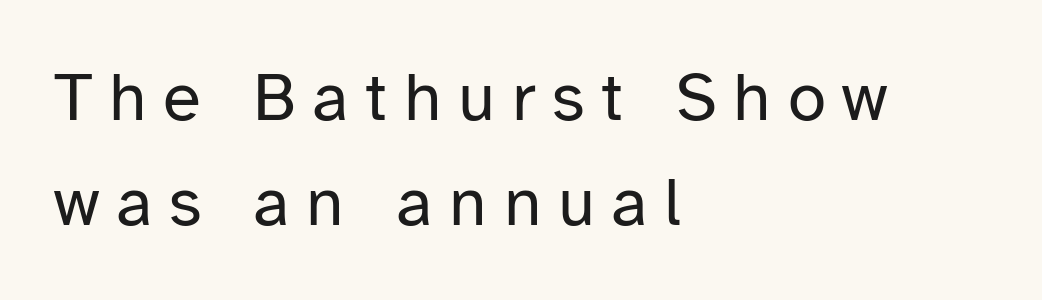
The image shows 69 px regular-weight sans-serif type, upright; set left-aligned, normal line spacing (1.52x), unusually wide letter spacing (+0.24 em), not underlined; low stroke contrast and a medium x-height.
